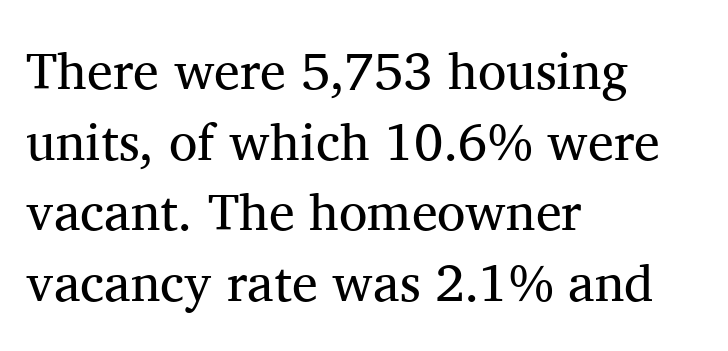
{"serif": "yes", "italic": "no", "bold": "no", "weight": "regular", "width": "normal", "stroke_contrast": "medium", "x_height": "medium", "monospaced": "no", "underline": "no", "align": "left", "line_spacing": "normal", "line_spacing_ratio": 1.36, "letter_spacing": "normal", "letter_spacing_em": 0.0, "glyph_px": 52}
